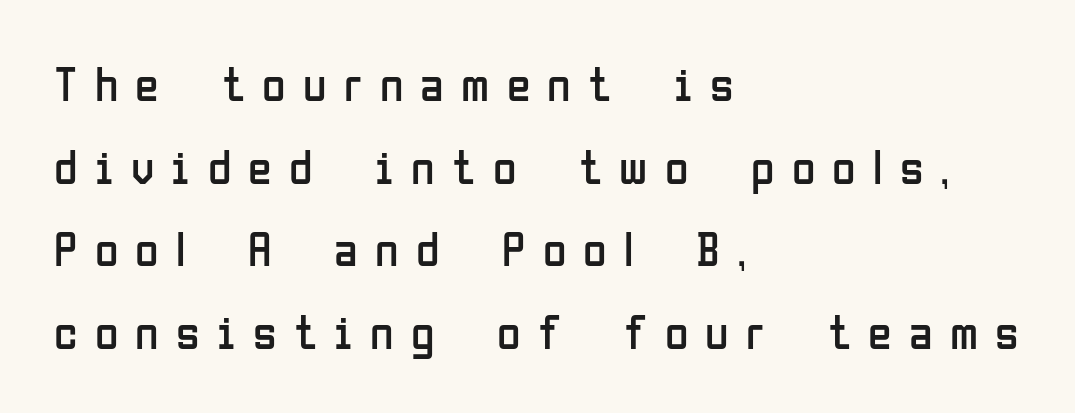
The image shows 48 px regular-weight, condensed sans-serif type, upright; set left-aligned, line spacing 1.72x, unusually wide letter spacing (+0.36 em), not underlined; low stroke contrast and a medium x-height.
